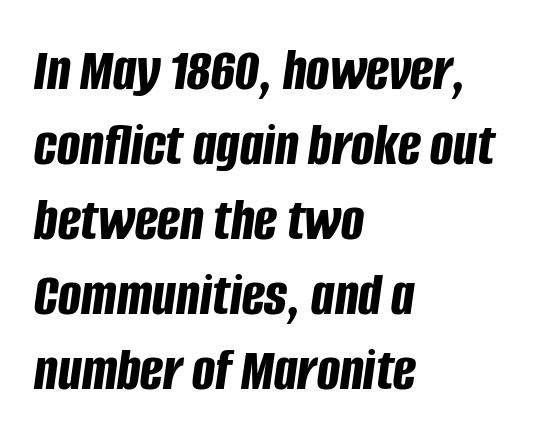
{"italic": "yes", "lean": "right", "slant_degrees": 8, "bold": "yes", "weight": "bold", "width": "condensed", "stroke_contrast": "low", "x_height": "large", "monospaced": "no", "underline": "no", "align": "left", "line_spacing_ratio": 1.23, "letter_spacing": "normal", "letter_spacing_em": 0.0, "glyph_px": 61}
